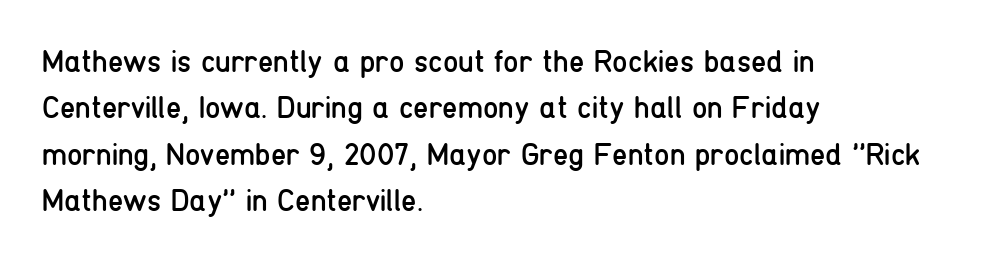
This sample keeps an unexceptional amount of space between lines. Weight: in the light-to-regular range. Check where the strokes stop: nothing finishes them off — pure sans. Short and long lines alike share a common starting point at left.
